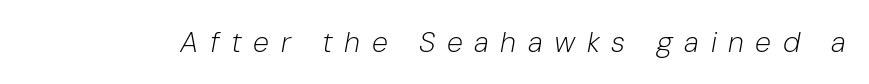
Ink coverage per letter is moderate at most. The tracking reads as deliberately expanded to a designer's eye. Is this a fixed-width face? No — the glyphs have proportional, varying widths. Rendered with sloped, italic letterforms.
